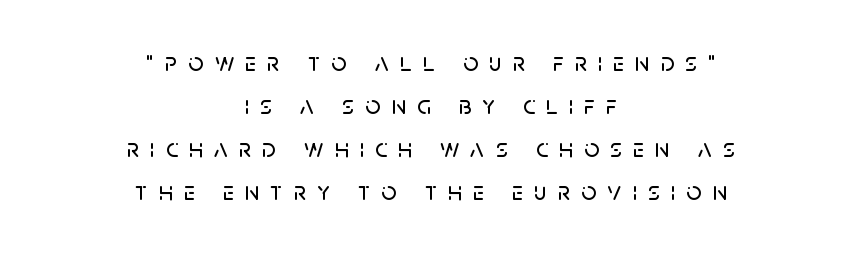
{"italic": "no", "underline": "no", "align": "center", "line_spacing": "normal", "line_spacing_ratio": 1.66, "letter_spacing": "wide", "letter_spacing_em": 0.43, "glyph_px": 26}
